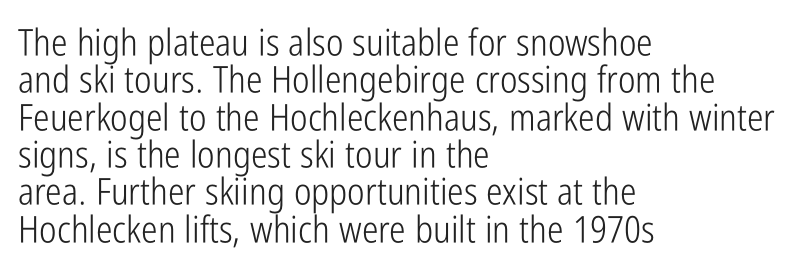
{"serif": "no", "italic": "no", "bold": "no", "weight": "light", "width": "condensed", "stroke_contrast": "low", "x_height": "medium", "monospaced": "no", "underline": "no", "align": "left", "line_spacing": "tight", "line_spacing_ratio": 1.01, "letter_spacing": "normal", "letter_spacing_em": 0.0, "glyph_px": 37}
